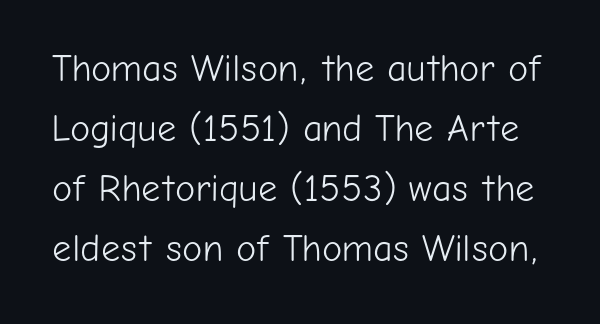
Q: Is the text bold? A: No.
Q: Is the text italic (slanted)? A: No, it is upright.
Q: Is the typeface a serif or a sans-serif typeface? A: Sans-serif.
Q: Is the text underlined? A: No.
Q: Is the spacing between letters normal or unusually wide? A: Normal.
Q: Is the spacing between lines tight, normal or loose? A: Normal.
Q: Width (condensed, normal, or wide)? A: Normal.
Q: Stroke contrast? A: Low.
Q: x-height? A: Medium.
Q: Monospaced? A: No.
